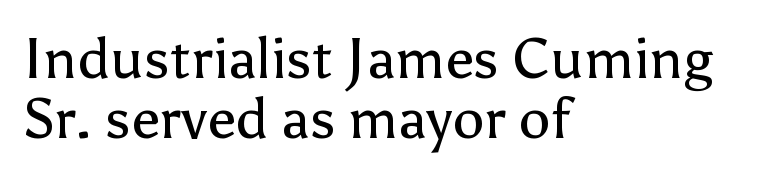
Q: Is the text bold? A: No.
Q: Is the text italic (slanted)? A: No, it is upright.
Q: Is the typeface a serif or a sans-serif typeface? A: Sans-serif.
Q: Is the text underlined? A: No.
Q: How is the paragraph aligned? A: Left-aligned.
Q: Is the spacing between letters normal or unusually wide? A: Normal.
Q: Is the spacing between lines tight, normal or loose? A: Tight.
Q: Width (condensed, normal, or wide)? A: Normal.
Q: Stroke contrast? A: Low.
Q: x-height? A: Medium.
Q: Monospaced? A: No.
